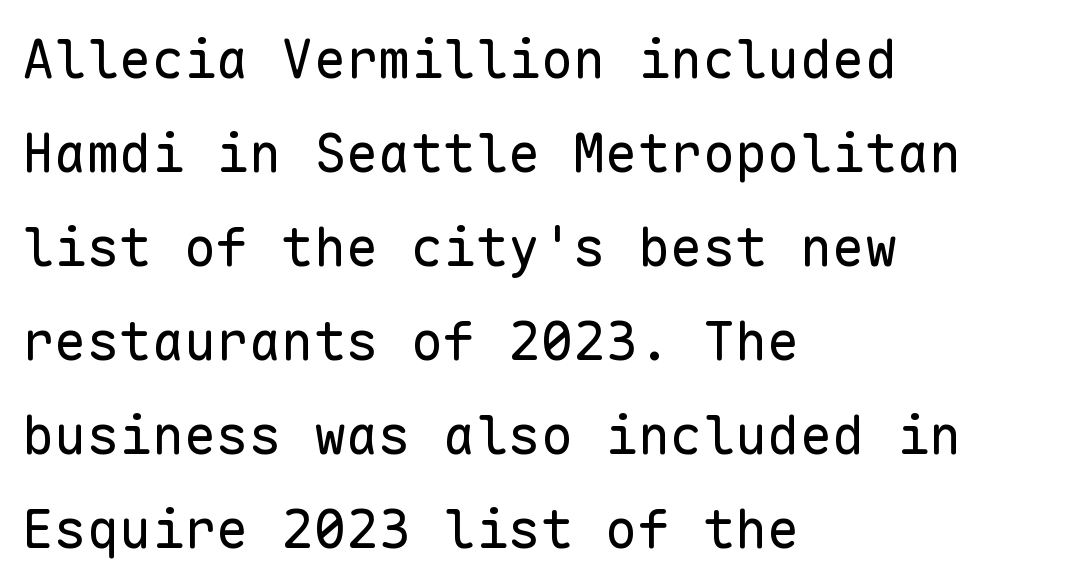
The image shows 54 px regular-weight sans-serif type, upright, monospaced; set left-aligned, line spacing 1.74x, normal letter spacing, not underlined; low stroke contrast and a medium x-height.
